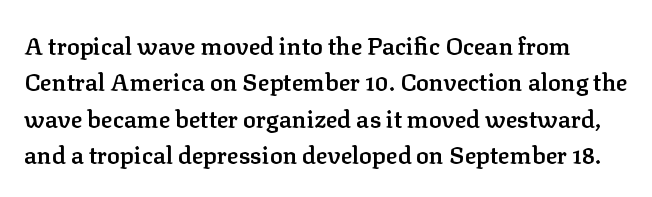
The image shows 24 px text type, upright; set normal line spacing (1.52x), normal letter spacing, not underlined.
